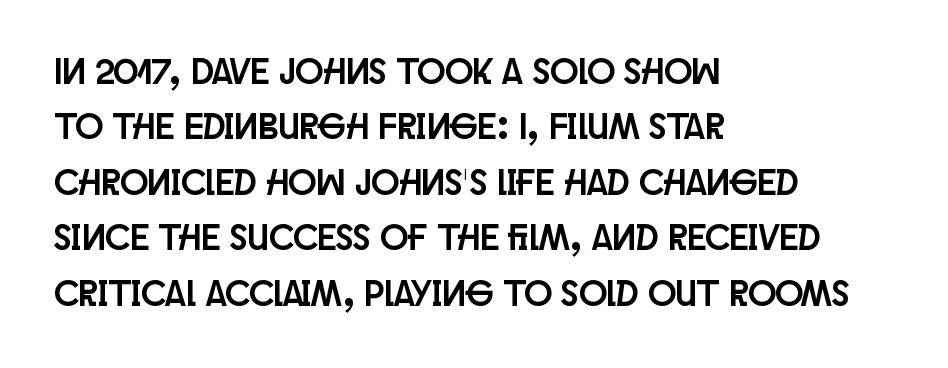
The image shows 37 px condensed sans-serif type, upright; set left-aligned, normal line spacing (1.5x), normal letter spacing, not underlined; low stroke contrast and a large x-height.
